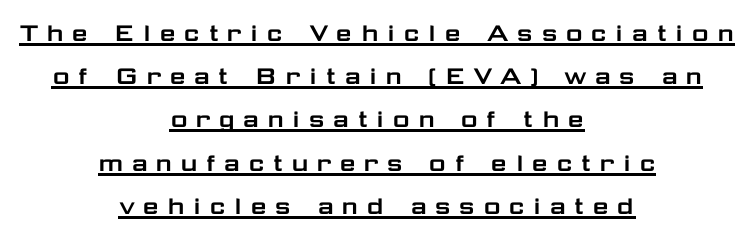
The image shows 29 px wide sans-serif type, upright; set centered, normal line spacing (1.49x), unusually wide letter spacing (+0.24 em), underlined; low stroke contrast and a medium x-height.
